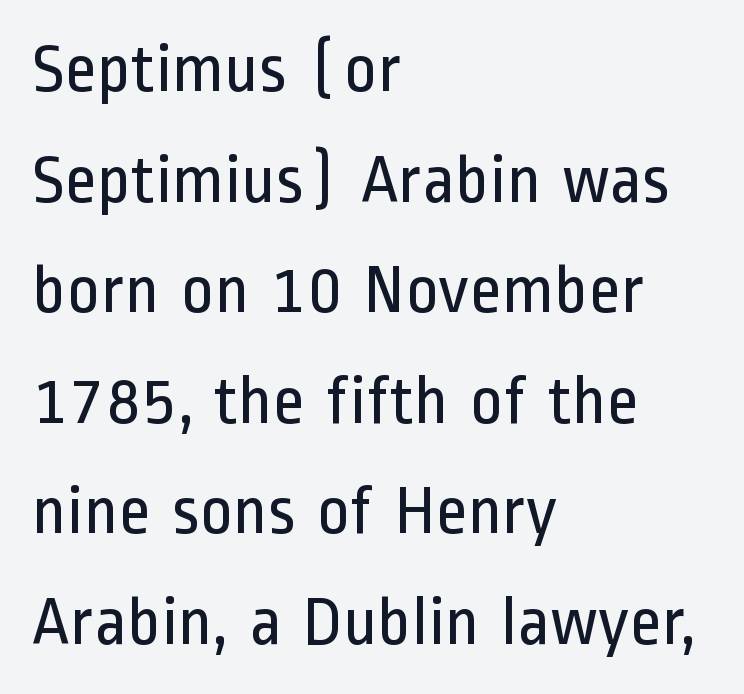
{"serif": "no", "italic": "no", "bold": "no", "weight": "regular", "width": "condensed", "stroke_contrast": "low", "x_height": "medium", "monospaced": "no", "underline": "no", "align": "left", "line_spacing": "normal", "line_spacing_ratio": 1.58, "letter_spacing": "normal", "letter_spacing_em": 0.0, "glyph_px": 70}
